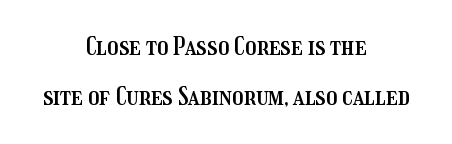
{"italic": "no", "underline": "no", "align": "center", "line_spacing": "loose", "line_spacing_ratio": 2.01, "letter_spacing": "normal", "letter_spacing_em": 0.0, "glyph_px": 25}
